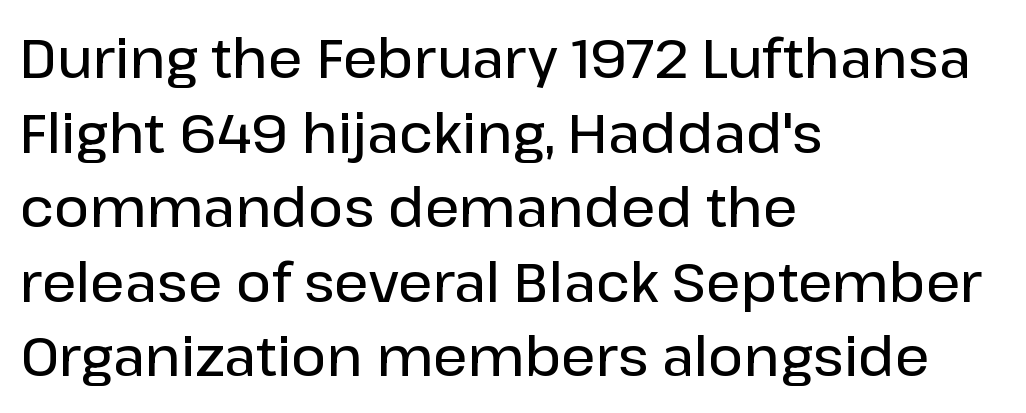
{"serif": "no", "italic": "no", "bold": "semi", "weight": "semibold", "width": "normal", "stroke_contrast": "low", "x_height": "medium", "monospaced": "no", "underline": "no", "align": "left", "line_spacing": "normal", "line_spacing_ratio": 1.38, "letter_spacing": "normal", "letter_spacing_em": 0.0, "glyph_px": 54}
